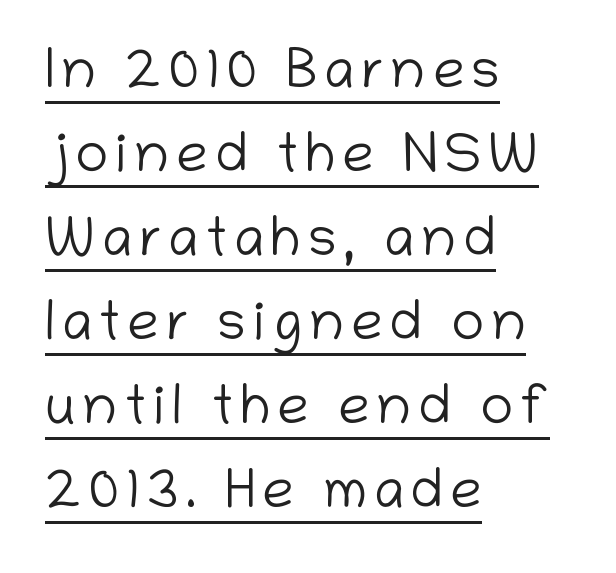
The image shows 56 px light sans-serif type, upright; set left-aligned, normal line spacing (1.5x), underlined; low stroke contrast and a medium x-height.
